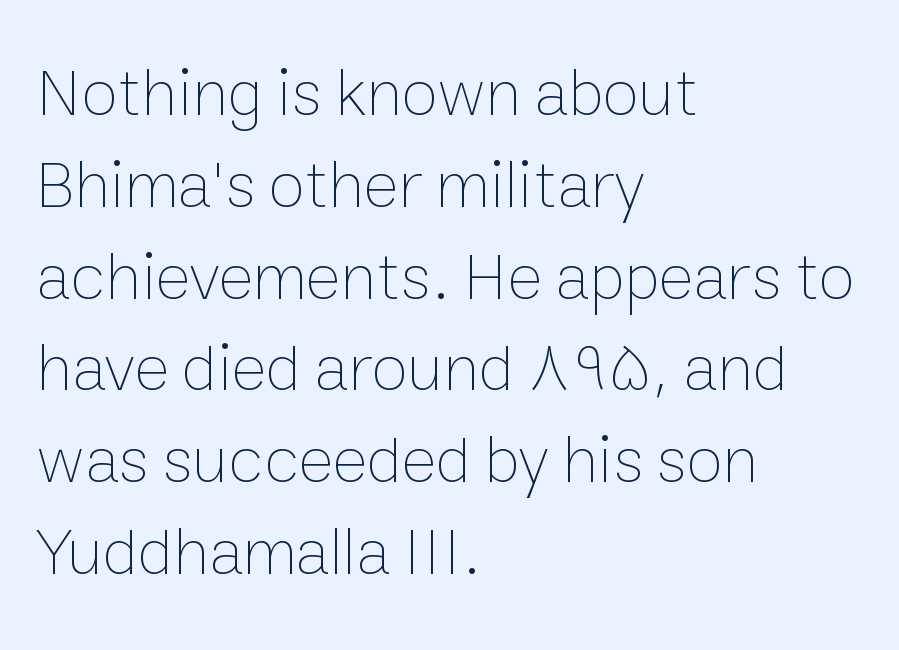
If you drew a ruler down the left edge, every line would touch it. Weight: not bold — regular or lighter. This block has exactly the height ordinary leading produces. Is this a fixed-width face? No — the glyphs have proportional, varying widths.
